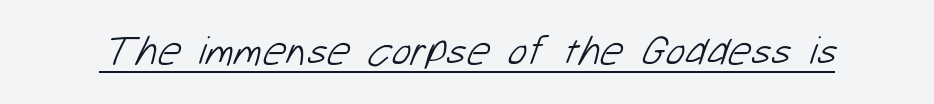
What kind of face is this? One without serifs — a sans. These lines are rendered in a variable-pitch font. The font is comparable to plain body text, perhaps lighter. The passage shown is underscored from start to finish.
